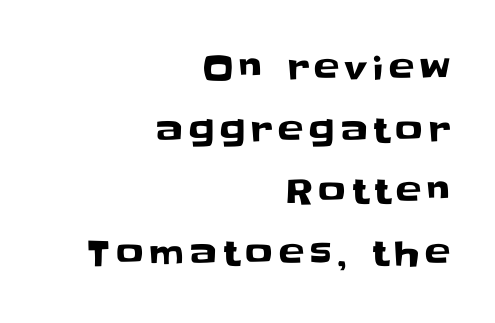
{"serif": "no", "italic": "no", "width": "normal", "stroke_contrast": "low", "x_height": "large", "monospaced": "no", "underline": "no", "align": "right", "line_spacing_ratio": 1.81, "glyph_px": 34}
